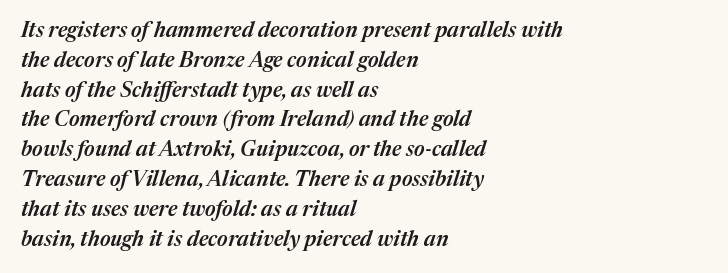
Q: Is the text bold? A: Semi-bold.
Q: Is the text italic (slanted)? A: Yes, it leans right by about 17 degrees.
Q: Is the text underlined? A: No.
Q: How is the paragraph aligned? A: Left-aligned.
Q: Is the spacing between letters normal or unusually wide? A: Normal.
Q: Is the spacing between lines tight, normal or loose? A: Normal.
